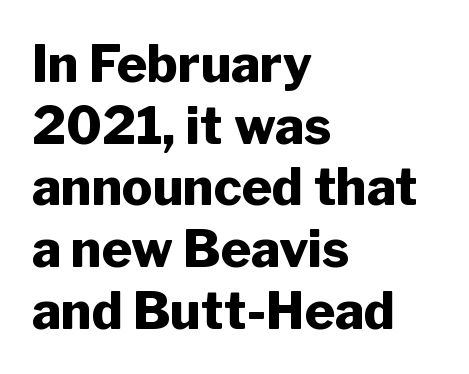
Q: Is the text bold? A: Yes.
Q: Is the text italic (slanted)? A: No, it is upright.
Q: Is the typeface a serif or a sans-serif typeface? A: Sans-serif.
Q: Is the text underlined? A: No.
Q: How is the paragraph aligned? A: Left-aligned.
Q: Is the spacing between letters normal or unusually wide? A: Normal.
Q: Width (condensed, normal, or wide)? A: Normal.
Q: Stroke contrast? A: Low.
Q: x-height? A: Medium.
Q: Monospaced? A: No.
